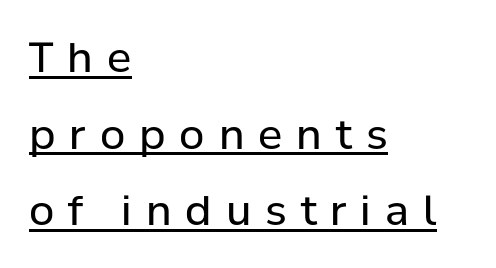
The rendering uses the underline text-decoration. Caption: multi-line text, flush left, ragged right. In terms of letterspacing, this is a distinctly airy, spread setting. Nope, no serifs anywhere on these letters.
